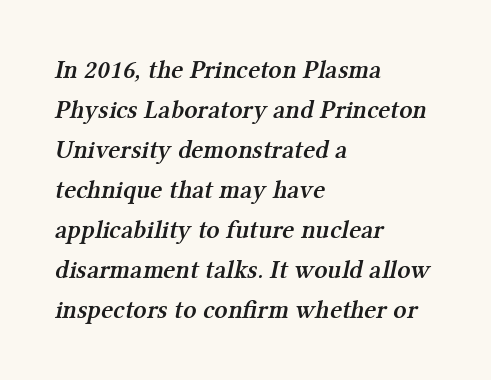
Q: Is the text bold? A: Semi-bold.
Q: Is the text underlined? A: No.
Q: How is the paragraph aligned? A: Left-aligned.
Q: Is the spacing between letters normal or unusually wide? A: Normal.
Q: Is the spacing between lines tight, normal or loose? A: Normal.
